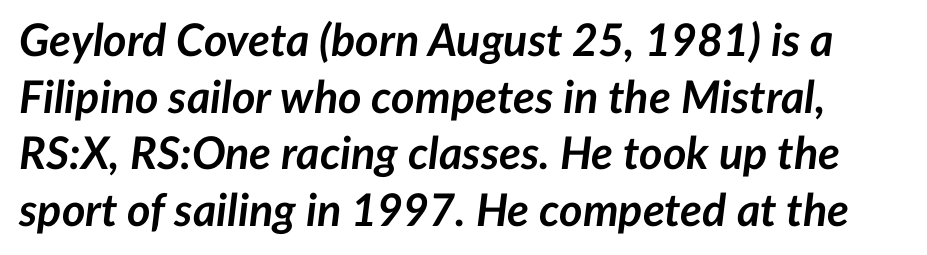
Proportional: the letters do not fall into vertical columns. The letters sit at their default tracking, neither squeezed nor spread. Anything drawn beneath the words? Only blank space. It's the slanting kind of type. Honestly, the row spacing looks completely unremarkable. Heft: maximum for text — a bold.
